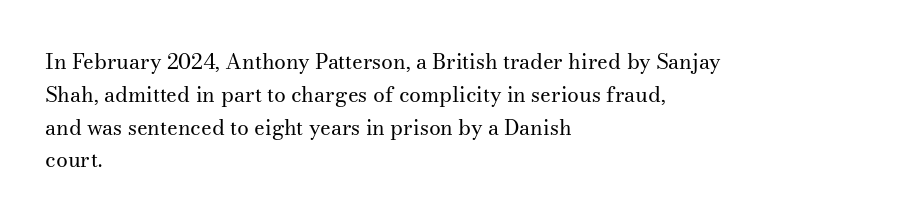
Q: Is the text bold? A: No.
Q: Is the text italic (slanted)? A: No, it is upright.
Q: Is the text underlined? A: No.
Q: How is the paragraph aligned? A: Left-aligned.
Q: Is the spacing between letters normal or unusually wide? A: Normal.
Q: Is the spacing between lines tight, normal or loose? A: Normal.
